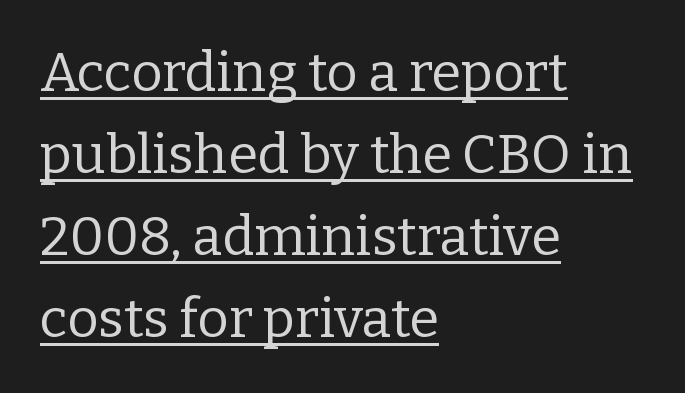
{"serif": "yes", "italic": "no", "bold": "no", "weight": "regular", "width": "normal", "stroke_contrast": "low", "x_height": "medium", "monospaced": "no", "underline": "yes", "align": "left", "line_spacing": "normal", "line_spacing_ratio": 1.52, "letter_spacing": "normal", "letter_spacing_em": 0.0, "glyph_px": 54}
